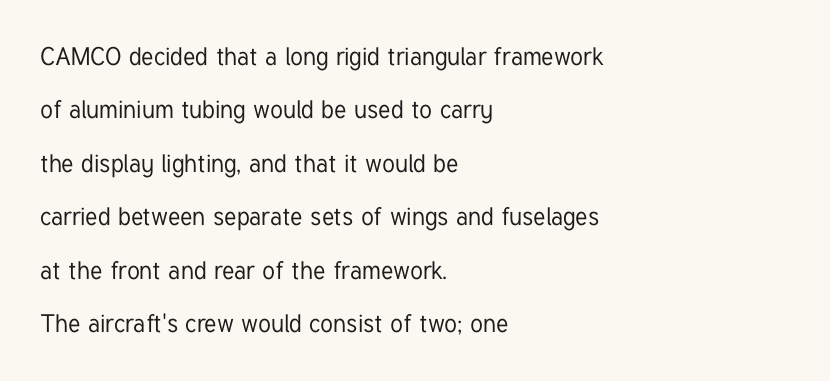
The foot of each line stays bare and open. One glance says open: line gaps are wider than usual. Does the copy run flush right? No — it runs flush left. Letter spacing: default. Ascenders rise straight up at ninety degrees.
